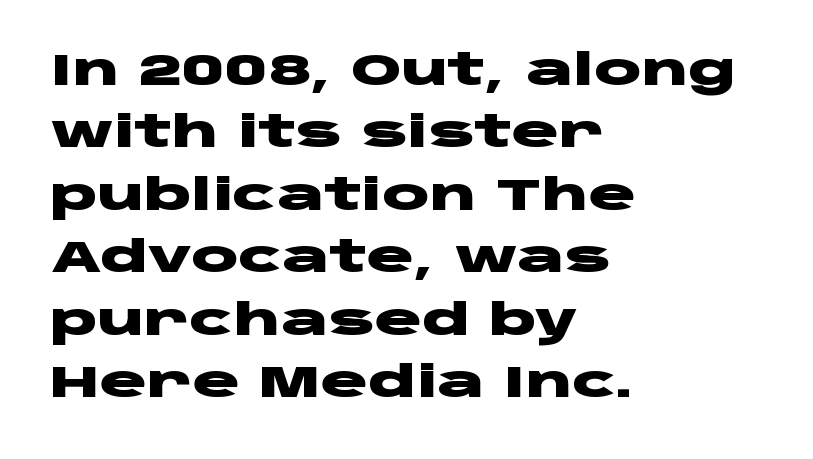
Letter spacing: default. Here the designer chose a conventional face with non-uniform glyph widths. Evenly set lines give the paragraph a standard silhouette. Vertical strokes here are truly vertical. The passage shown is typeset with a sans-serif family. Line starts are locked; line ends wander.
